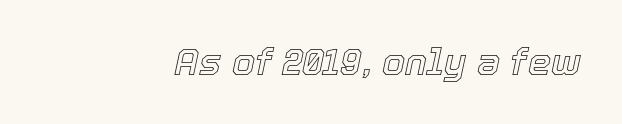
The image shows 37 px text type, italic (leaning right); set normal letter spacing, not underlined; a medium x-height.
